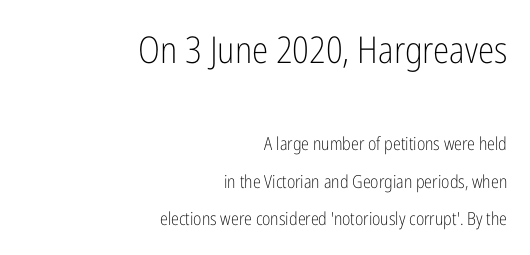
The image shows 37 px light, condensed sans-serif type, upright; set right-aligned, loose line spacing (2.09x), normal letter spacing, not underlined; the first (top) block is 2.06x larger; low stroke contrast and a medium x-height.
